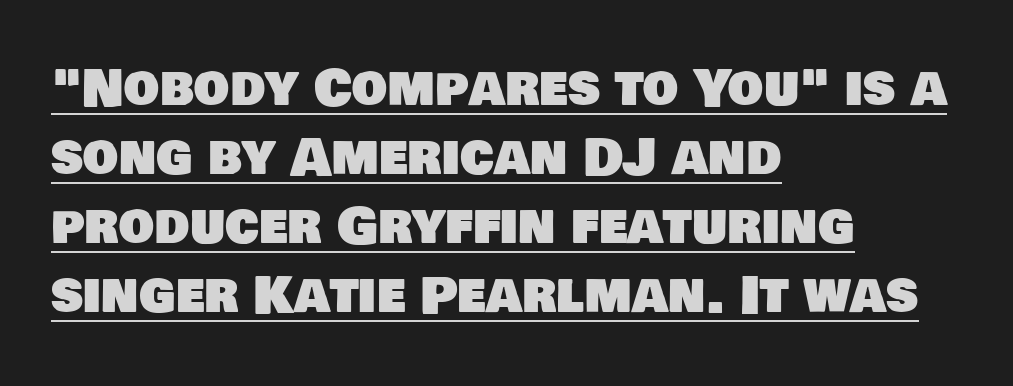
{"serif": "no", "width": "normal", "stroke_contrast": "low", "x_height": "large", "monospaced": "no", "underline": "yes", "align": "left", "line_spacing": "normal", "line_spacing_ratio": 1.38, "letter_spacing": "normal", "letter_spacing_em": 0.0, "glyph_px": 50}
